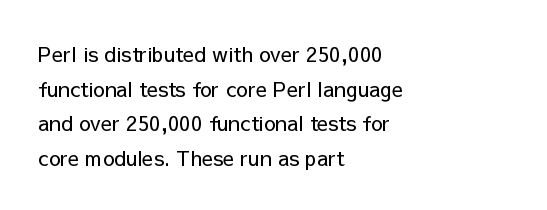
{"italic": "no", "bold": "no", "underline": "no", "align": "left", "line_spacing": "normal", "line_spacing_ratio": 1.65, "letter_spacing": "normal", "letter_spacing_em": 0.0, "glyph_px": 21}
